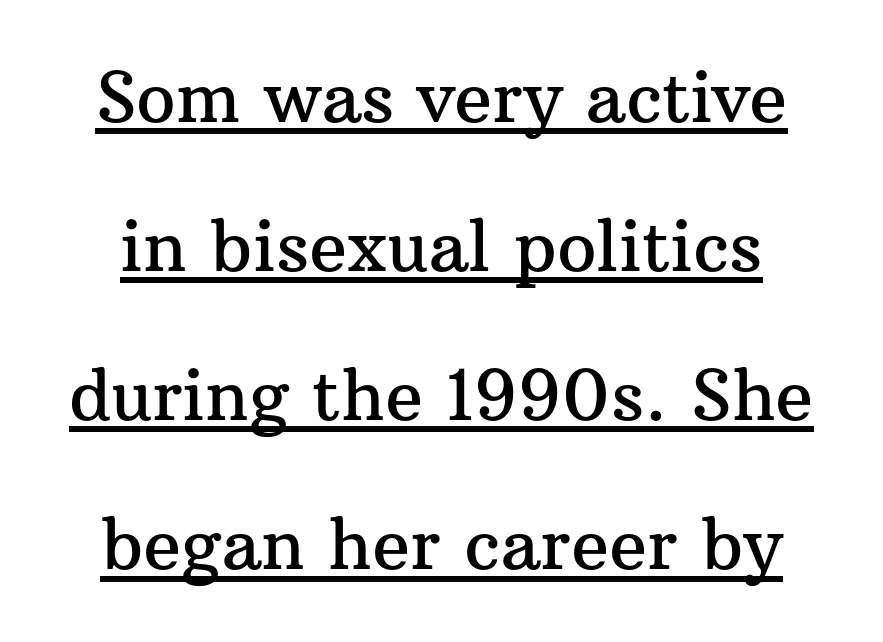
Looks like regular typesetting: each glyph gets only the width it needs. A rule runs beneath these lines of type. Every character sits straight up, as roman type does. Inter-character spacing is left at the font's built-in metrics. The space between consecutive lines is lavish.
